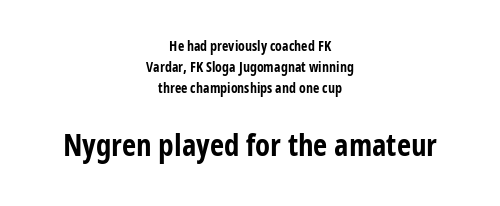
Between one letter and the next there's only the usual sliver of space. Looks like regular typesetting: each glyph gets only the width it needs. The designer gave the closing block more size than the opening block. Short and long lines alike share a common midpoint. Grotesque or geometric, the face here clearly has no serifs. A normal amount of white space separates one row of letters from the next.
